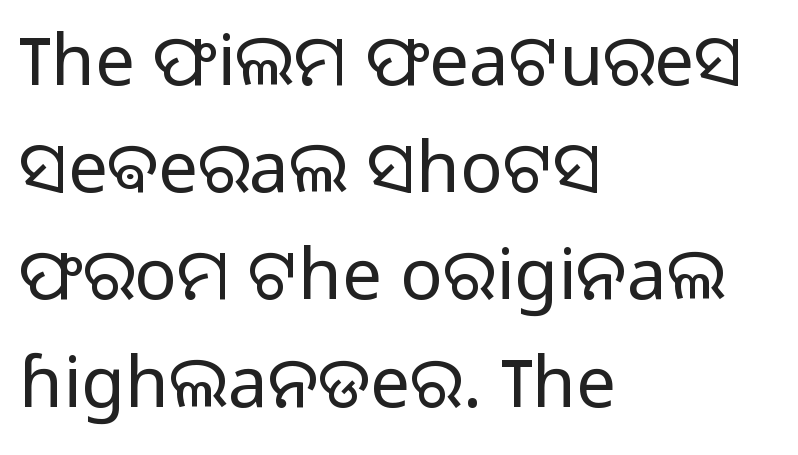
The image shows 71 px light sans-serif type, upright; set left-aligned, normal line spacing (1.51x), normal letter spacing, not underlined; low stroke contrast and a medium x-height.
